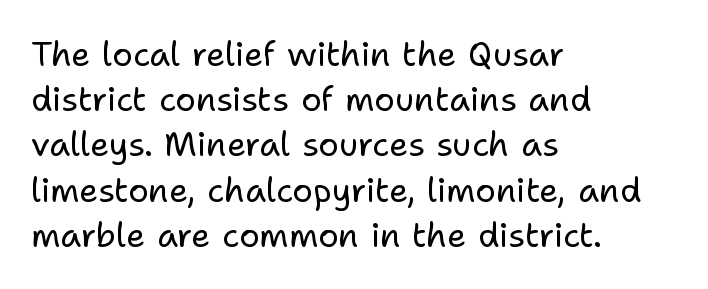
Each row of text sits above clean, open space. Note: no serifs on the glyphs. The passage shown is typed in a proportional face where columns would drift. Italic: no, the glyphs are upright roman. The face used here is rendered with its standard letterfit. Which margin do the lines hug? The left one — the right edge is uneven.
